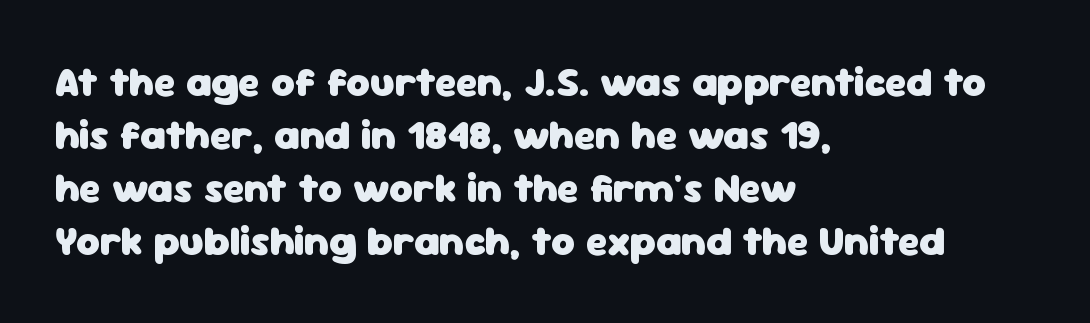
The image shows 41 px heavy sans-serif type, upright; set left-aligned, normal line spacing (1.29x), normal letter spacing, not underlined; low stroke contrast and a medium x-height.
